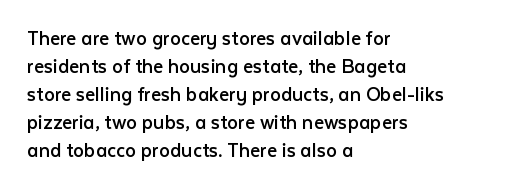
Q: Is the text bold? A: No.
Q: Is the text italic (slanted)? A: No, it is upright.
Q: Is the text underlined? A: No.
Q: How is the paragraph aligned? A: Left-aligned.
Q: Is the spacing between letters normal or unusually wide? A: Normal.
Q: Is the spacing between lines tight, normal or loose? A: Normal.
